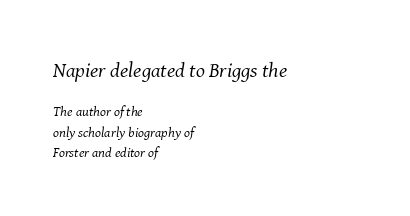
{"italic": "yes", "lean": "right", "slant_degrees": 8, "bold": "no", "underline": "no", "align": "left", "line_spacing": "normal", "line_spacing_ratio": 1.45, "letter_spacing": "normal", "letter_spacing_em": 0.0, "larger_block": "first", "size_ratio": 1.5, "glyph_px": 21}
